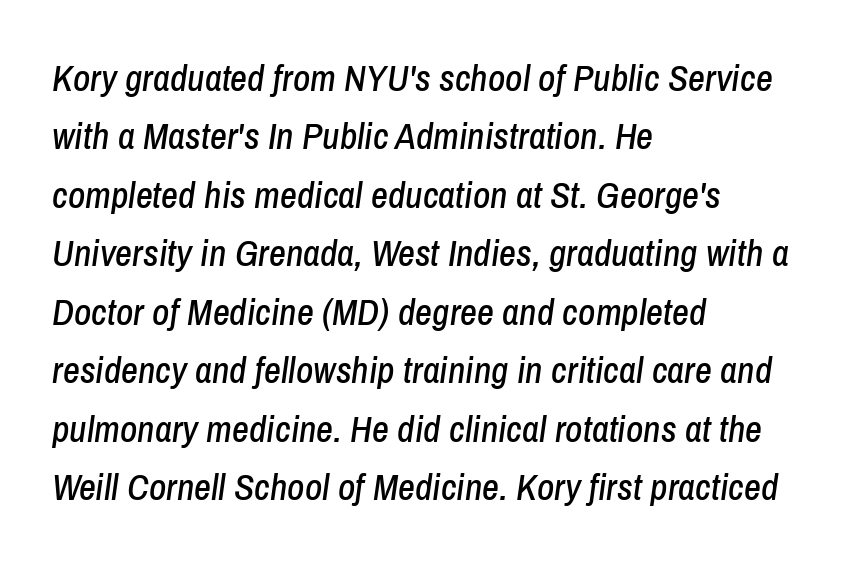
Proportional: the letters do not fall into vertical columns. The rendering anchors every line to the left-hand side. Interline gaps are of average width in this sample. Style check: oblique. Quick note: underline off. How are the letters spaced? Ordinarily, with no added tracking.
